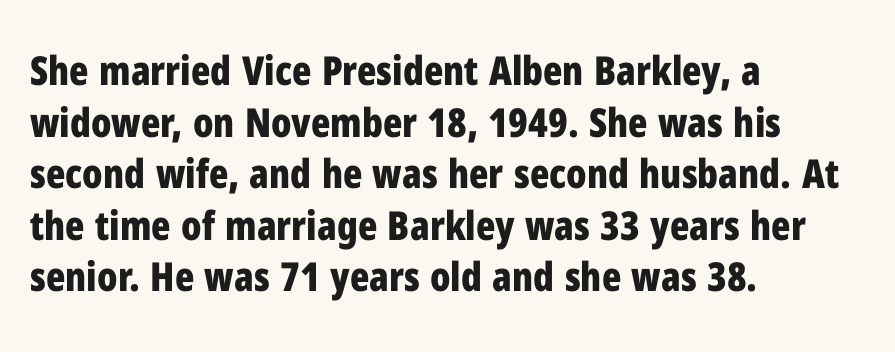
{"serif": "no", "italic": "no", "bold": "yes", "weight": "bold", "width": "condensed", "stroke_contrast": "low", "x_height": "medium", "monospaced": "no", "underline": "no", "align": "left", "line_spacing": "normal", "line_spacing_ratio": 1.29, "letter_spacing": "normal", "letter_spacing_em": 0.0, "glyph_px": 40}
